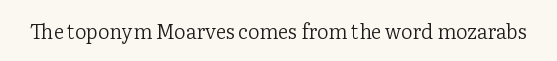
Q: Is the text bold? A: No.
Q: Is the text italic (slanted)? A: No, it is upright.
Q: Is the text underlined? A: No.
Q: Is the spacing between letters normal or unusually wide? A: Normal.
